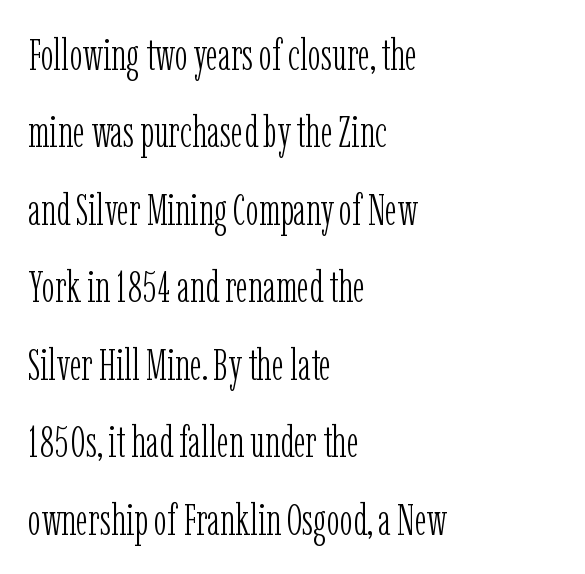
Q: Is the text bold? A: No.
Q: Is the text italic (slanted)? A: No, it is upright.
Q: Is the typeface a serif or a sans-serif typeface? A: Serif.
Q: Is the text underlined? A: No.
Q: How is the paragraph aligned? A: Left-aligned.
Q: Is the spacing between letters normal or unusually wide? A: Normal.
Q: Width (condensed, normal, or wide)? A: Condensed.
Q: Stroke contrast? A: Low.
Q: x-height? A: Medium.
Q: Monospaced? A: No.
